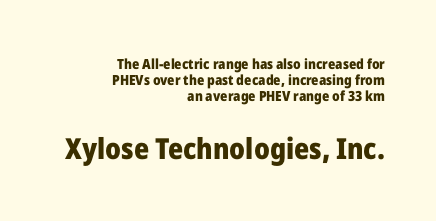
{"serif": "no", "italic": "no", "bold": "yes", "weight": "heavy", "width": "normal", "stroke_contrast": "low", "x_height": "medium", "monospaced": "no", "underline": "no", "align": "right", "line_spacing": "tight", "line_spacing_ratio": 1.13, "letter_spacing": "normal", "letter_spacing_em": 0.0, "larger_block": "second", "size_ratio": 2.07, "glyph_px": 29}
